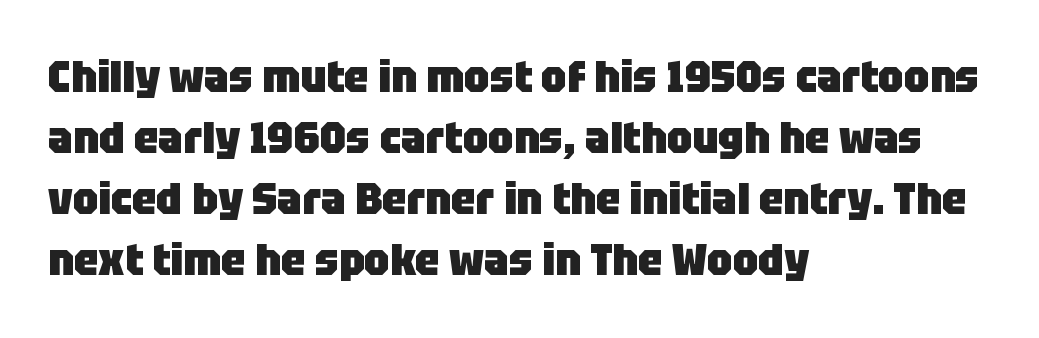
The image shows 44 px heavy sans-serif type, upright; set left-aligned, normal line spacing (1.39x), normal letter spacing, not underlined; low stroke contrast and a large x-height.
